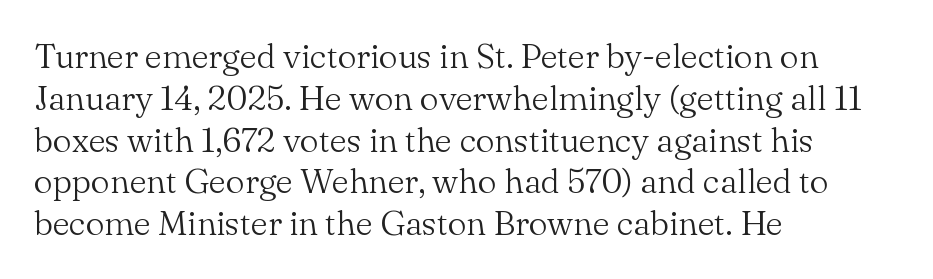
The image shows 34 px light serif type, upright; set left-aligned, line spacing 1.23x, normal letter spacing, not underlined; medium stroke contrast and a small x-height.
